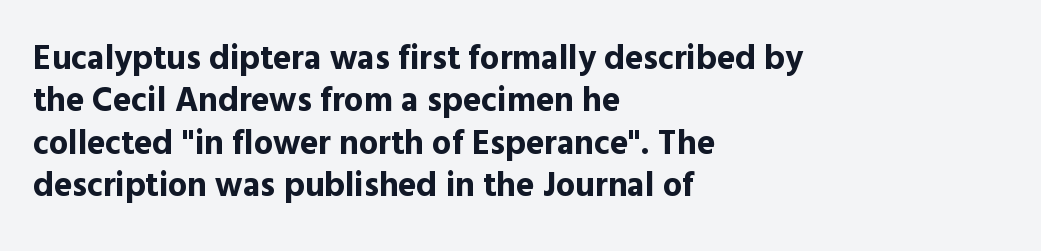
{"serif": "no", "italic": "no", "bold": "yes", "weight": "bold", "width": "normal", "x_height": "medium", "monospaced": "no", "underline": "no", "align": "left", "line_spacing": "normal", "line_spacing_ratio": 1.25, "letter_spacing": "normal", "letter_spacing_em": 0.0, "glyph_px": 34}
